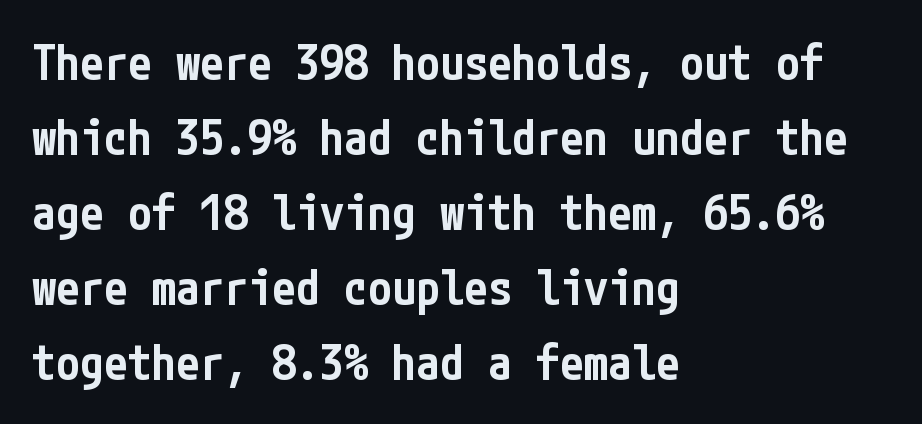
Q: Is the text bold? A: Semi-bold.
Q: Is the text italic (slanted)? A: No, it is upright.
Q: Is the typeface a serif or a sans-serif typeface? A: Sans-serif.
Q: Is the text underlined? A: No.
Q: How is the paragraph aligned? A: Left-aligned.
Q: Is the spacing between letters normal or unusually wide? A: Normal.
Q: Is the spacing between lines tight, normal or loose? A: Normal.
Q: Width (condensed, normal, or wide)? A: Condensed.
Q: Stroke contrast? A: Low.
Q: x-height? A: Medium.
